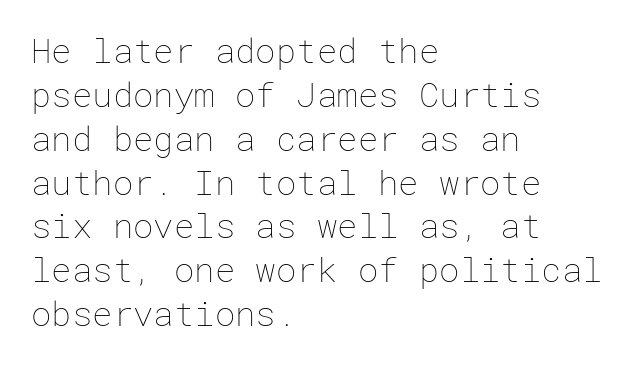
The image shows 34 px thin type, upright; set left-aligned, normal line spacing (1.29x), normal letter spacing, not underlined; low stroke contrast and a medium x-height.
